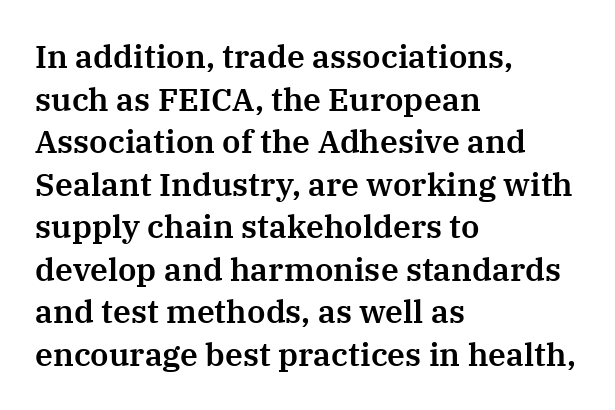
The image shows 32 px serif type, upright; set left-aligned, normal line spacing (1.33x), normal letter spacing, not underlined; medium stroke contrast and a medium x-height.
